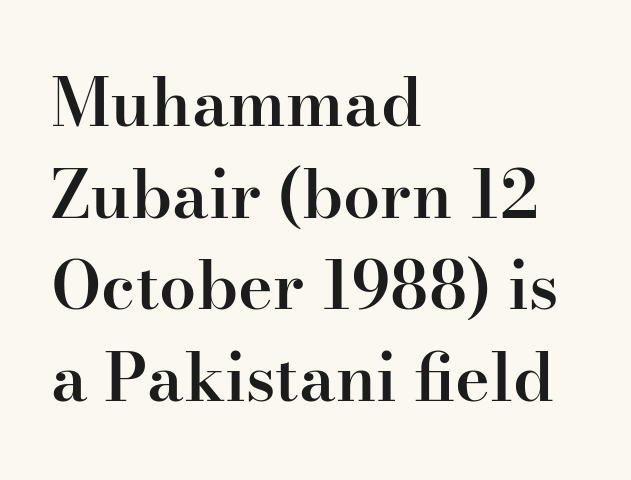
The image shows 66 px semibold serif type, upright; set left-aligned, normal line spacing (1.39x), normal letter spacing, not underlined; high stroke contrast and a small x-height.
